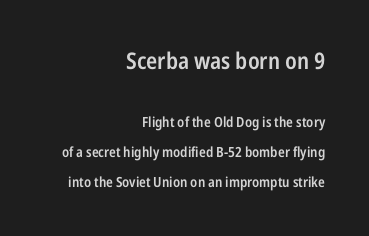
{"italic": "no", "bold": "semi", "underline": "no", "align": "right", "line_spacing": "loose", "line_spacing_ratio": 2.14, "letter_spacing": "normal", "letter_spacing_em": 0.0, "larger_block": "first", "size_ratio": 1.64, "glyph_px": 23}
